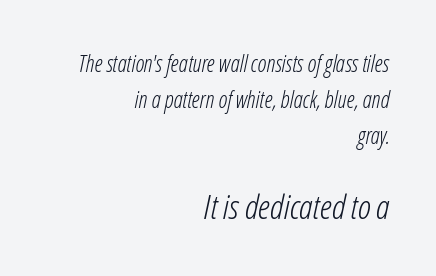
{"italic": "yes", "lean": "right", "slant_degrees": 12, "bold": "no", "weight": "light", "width": "condensed", "stroke_contrast": "low", "x_height": "medium", "monospaced": "no", "underline": "no", "align": "right", "line_spacing": "normal", "line_spacing_ratio": 1.56, "letter_spacing": "normal", "letter_spacing_em": 0.0, "larger_block": "second", "size_ratio": 1.48, "glyph_px": 34}
